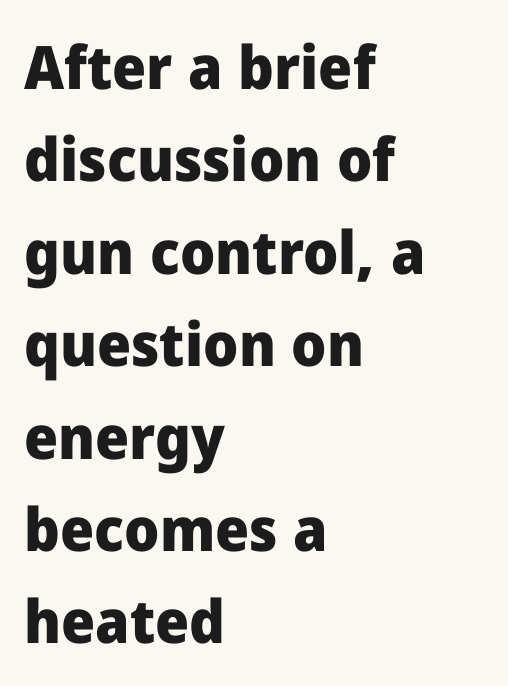
The image shows 60 px heavy sans-serif type, upright; set left-aligned, normal line spacing (1.54x), normal letter spacing, not underlined; low stroke contrast and a medium x-height.
